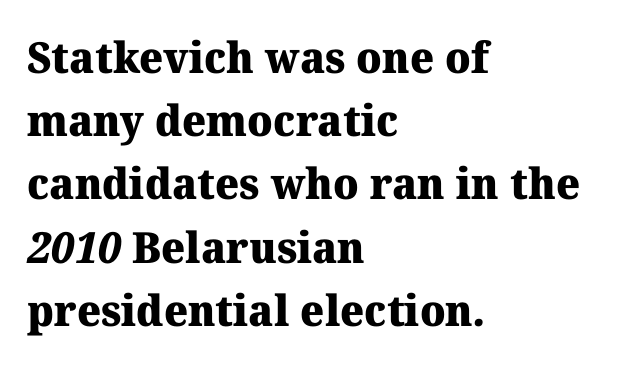
Q: Is the text bold? A: Yes.
Q: Is the typeface a serif or a sans-serif typeface? A: Serif.
Q: Is the text underlined? A: No.
Q: How is the paragraph aligned? A: Left-aligned.
Q: Is the spacing between letters normal or unusually wide? A: Normal.
Q: Is the spacing between lines tight, normal or loose? A: Normal.
Q: Width (condensed, normal, or wide)? A: Normal.
Q: Stroke contrast? A: Medium.
Q: x-height? A: Medium.
Q: Monospaced? A: No.
